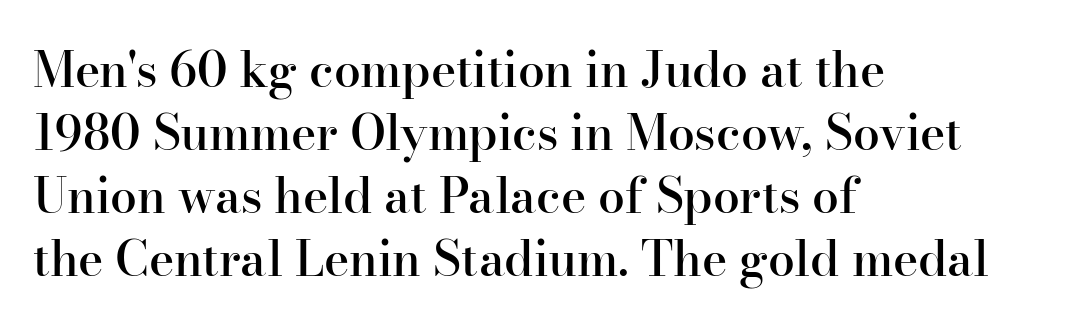
The image shows 48 px semibold serif type, upright; set left-aligned, normal line spacing (1.31x), normal letter spacing, not underlined; high stroke contrast and a small x-height.
